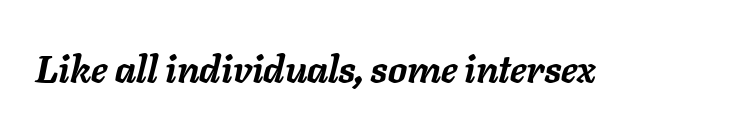
Looks like regular typesetting: each glyph gets only the width it needs. Notice how thick the strokes are: this is what a full bold looks like. Rendered with sloped, italic letterforms. Just letters on the line, the space beneath them empty. Words appear dense and cohesive because spacing is normal.
